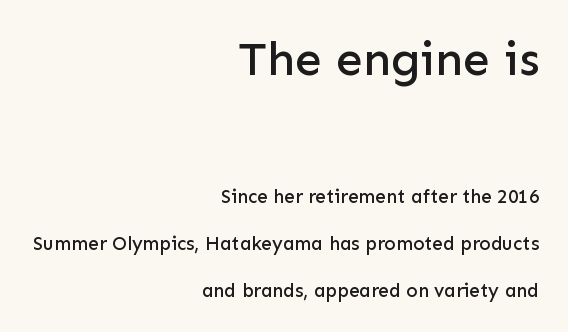
These lines are rendered in a variable-pitch font. A typesetter would call this leading open, well beyond the default. A roman cut, with each character standing at attention. The block sitting higher on the canvas is the one with enlarged characters. This rendering uses right alignment, leaving the left contour irregular.
